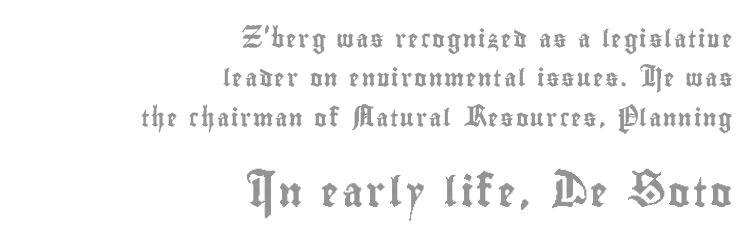
No italicization has been applied; the sample stays upright. The ragged edge is on the left, which tells us the setting is flush right. Check the space under the baseline: it is left empty. Here the designer chose a conventional face with non-uniform glyph widths.
